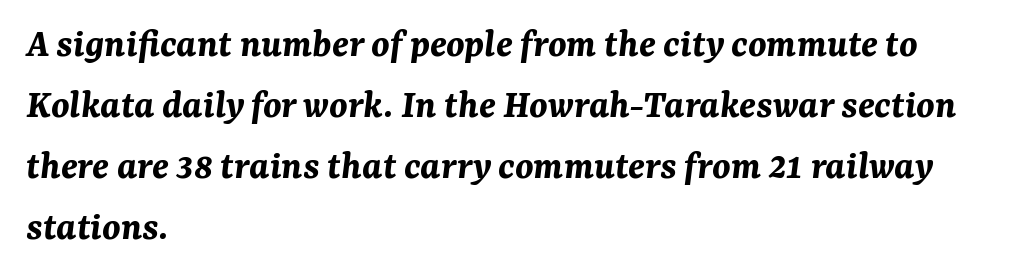
{"italic": "yes", "lean": "right", "slant_degrees": 7, "bold": "yes", "weight": "bold", "width": "normal", "stroke_contrast": "medium", "x_height": "medium", "monospaced": "no", "underline": "no", "align": "left", "line_spacing": "normal", "line_spacing_ratio": 1.49, "letter_spacing": "normal", "letter_spacing_em": 0.0, "glyph_px": 41}
